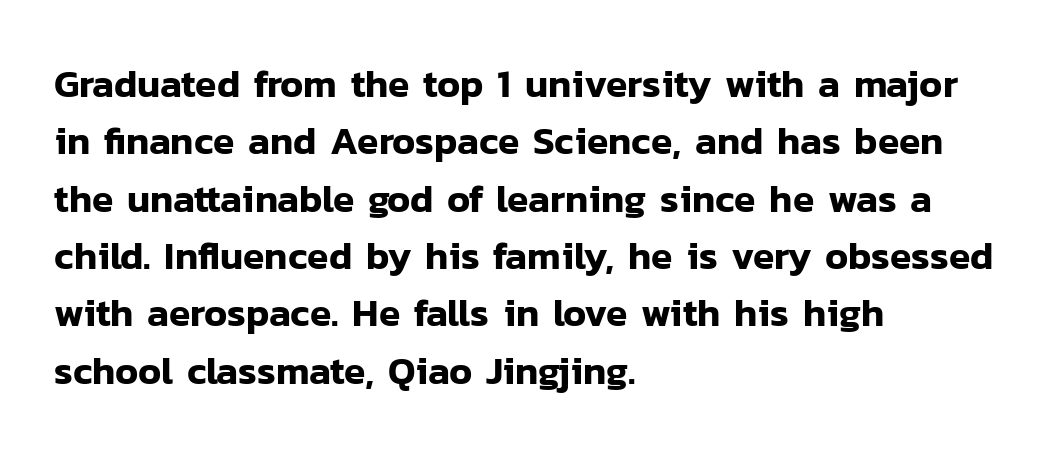
{"serif": "no", "italic": "no", "width": "normal", "stroke_contrast": "low", "x_height": "medium", "monospaced": "no", "underline": "no", "align": "left", "line_spacing": "normal", "line_spacing_ratio": 1.47, "letter_spacing": "normal", "letter_spacing_em": 0.0, "glyph_px": 39}
